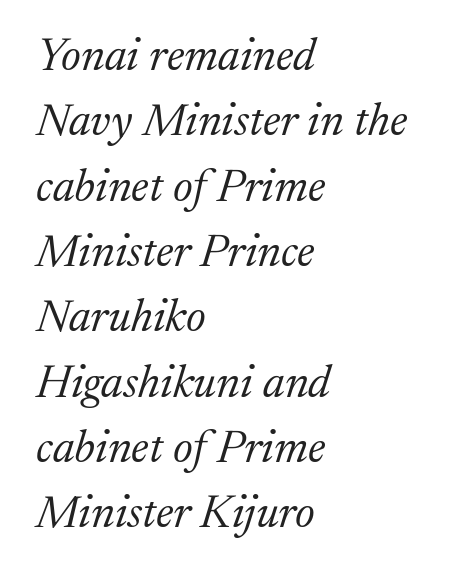
Q: Is the text bold? A: No.
Q: Is the text italic (slanted)? A: Yes, it leans right by about 17 degrees.
Q: Is the typeface a serif or a sans-serif typeface? A: Serif.
Q: Is the text underlined? A: No.
Q: How is the paragraph aligned? A: Left-aligned.
Q: Is the spacing between letters normal or unusually wide? A: Normal.
Q: Is the spacing between lines tight, normal or loose? A: Normal.
Q: Width (condensed, normal, or wide)? A: Normal.
Q: Stroke contrast? A: Medium.
Q: x-height? A: Medium.
Q: Monospaced? A: No.
